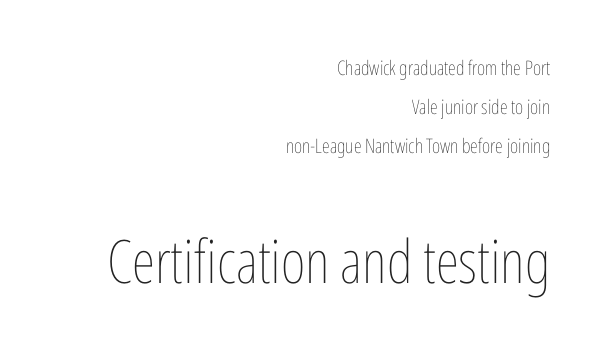
{"italic": "no", "bold": "no", "weight": "thin", "width": "condensed", "stroke_contrast": "low", "x_height": "medium", "monospaced": "no", "underline": "no", "align": "right", "line_spacing": "loose", "line_spacing_ratio": 1.95, "letter_spacing": "normal", "letter_spacing_em": 0.0, "larger_block": "second", "size_ratio": 3.0, "glyph_px": 60}
